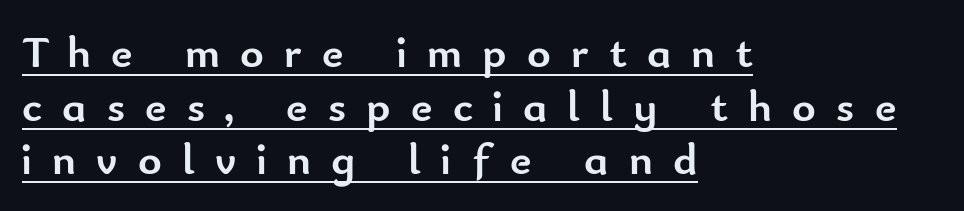
Q: Is the text bold? A: Yes.
Q: Is the text italic (slanted)? A: No, it is upright.
Q: Is the typeface a serif or a sans-serif typeface? A: Sans-serif.
Q: Is the text underlined? A: Yes.
Q: How is the paragraph aligned? A: Left-aligned.
Q: Is the spacing between letters normal or unusually wide? A: Unusually wide.
Q: Width (condensed, normal, or wide)? A: Normal.
Q: Stroke contrast? A: Low.
Q: x-height? A: Small.
Q: Monospaced? A: No.
